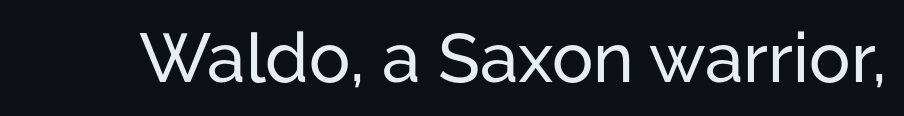
Is there any slant? The stems are plumb. Has an underline been added? It has not. Think of a printed novel: that variable character pitch is what you see here. The letterforms sit shoulder to shoulder at normal distance.
